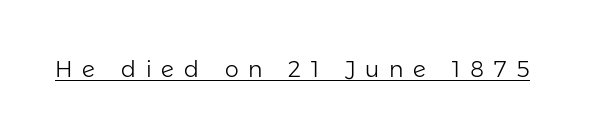
The image shows 22 px text type, upright; set unusually wide letter spacing (+0.45 em), underlined.
